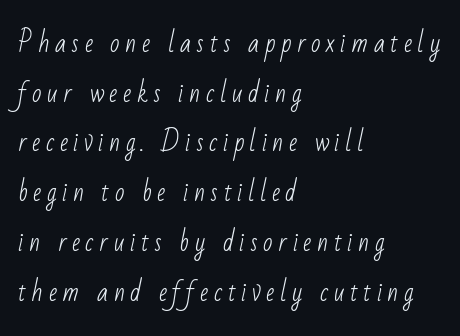
The image shows 25 px text type; set left-aligned, loose line spacing (1.99x), unusually wide letter spacing (+0.22 em), not underlined.
